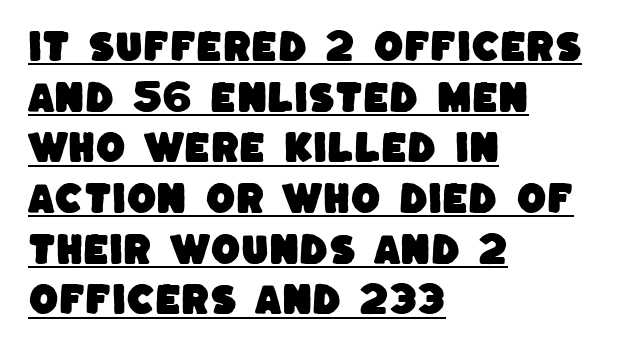
The block of text has a typical density, with ordinary space between rows. Students, note that the glyphs here touch the page at normal intervals. The rag falls on the right side of this text block. Has an underline been added? It has. The passage shown is typed in a proportional face where columns would drift. Does the type have serifs? No, each stem ends abruptly.
